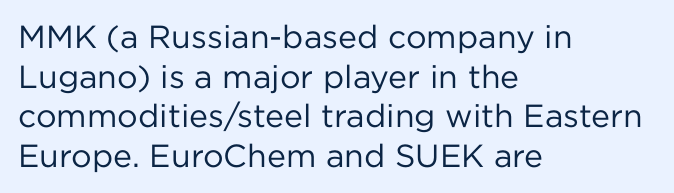
Q: Is the text bold? A: No.
Q: Is the text italic (slanted)? A: No, it is upright.
Q: Is the typeface a serif or a sans-serif typeface? A: Sans-serif.
Q: Is the text underlined? A: No.
Q: How is the paragraph aligned? A: Left-aligned.
Q: Is the spacing between letters normal or unusually wide? A: Normal.
Q: Width (condensed, normal, or wide)? A: Normal.
Q: Stroke contrast? A: Low.
Q: x-height? A: Medium.
Q: Monospaced? A: No.
